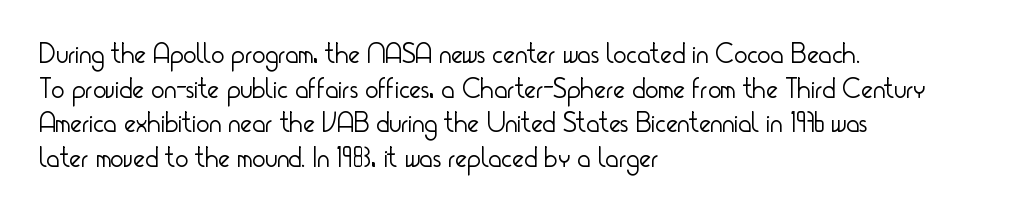
You can tell it's not italic because the verticals are truly vertical. Proportional: the letters do not fall into vertical columns. Casual observation: everything's shoved over to the left. The glyphs are unaccompanied by any horizontal stroke below them.
